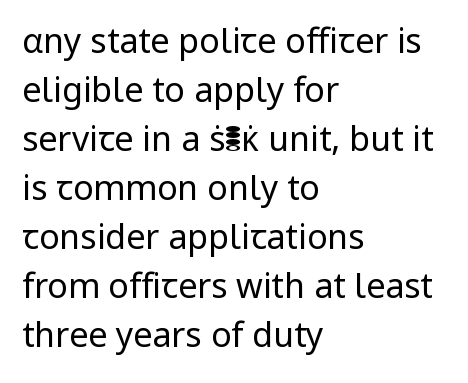
Only glyphs here, with clear space below each row. This reads as an unemphasized weight, regular at the heaviest. The typography opts for an upright posture over an oblique one. You could not count columns in this text — the font is proportionally spaced. The rows are spaced the way most documents space them. Each word holds together tightly as a unit, with standard inter-letter gaps.
